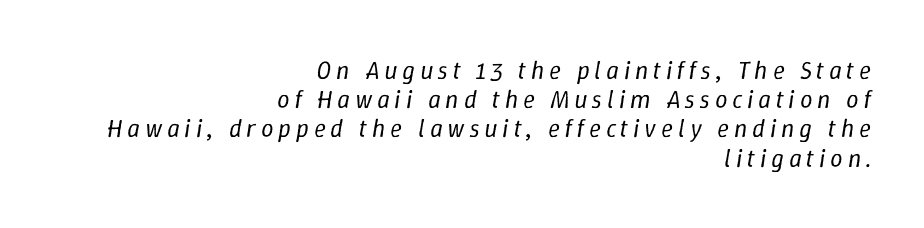
{"italic": "yes", "lean": "right", "slant_degrees": 9, "bold": "no", "underline": "no", "align": "right", "line_spacing_ratio": 1.17, "glyph_px": 25}
